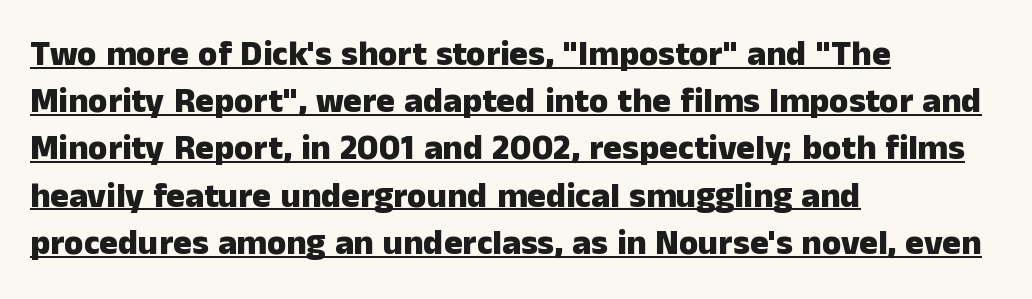
{"serif": "no", "italic": "no", "bold": "yes", "weight": "heavy", "width": "normal", "stroke_contrast": "low", "x_height": "medium", "monospaced": "no", "underline": "yes", "align": "left", "line_spacing": "normal", "line_spacing_ratio": 1.35, "letter_spacing": "normal", "letter_spacing_em": 0.0, "glyph_px": 35}
